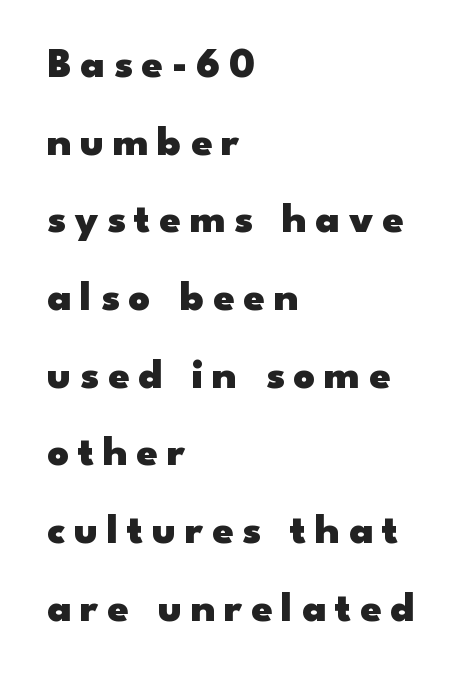
This rendering employs a face without finishing strokes, i.e., a sans-serif. These lines are set flush left with a ragged right edge. The passage shown is typed in a proportional face where columns would drift. The zone under the glyphs is completely vacant.
